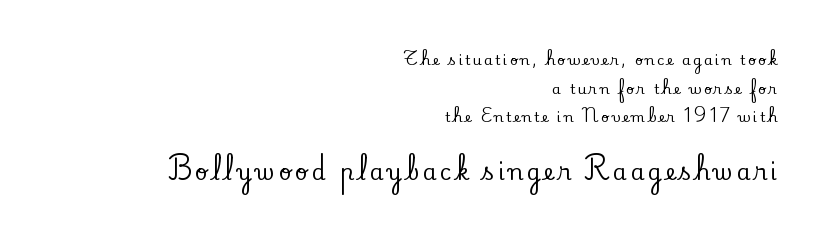
{"italic": "no", "underline": "no", "align": "right", "line_spacing": "loose", "line_spacing_ratio": 2.04, "larger_block": "second", "size_ratio": 1.57, "glyph_px": 22}
